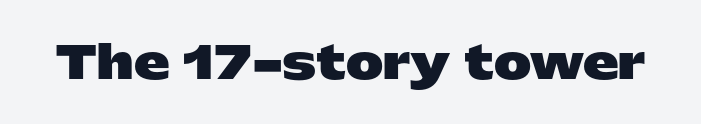
The image shows 45 px heavy, wide sans-serif type, upright; set normal letter spacing, not underlined; low stroke contrast and a medium x-height.
